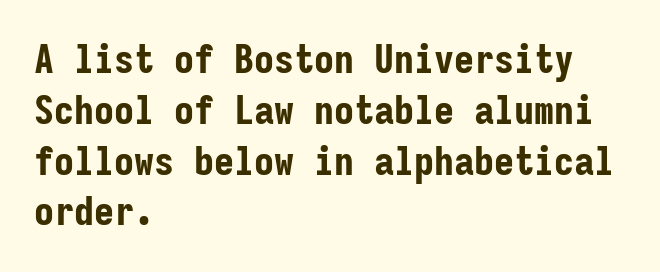
{"serif": "no", "italic": "no", "bold": "yes", "weight": "bold", "width": "condensed", "stroke_contrast": "low", "x_height": "medium", "monospaced": "yes", "underline": "no", "align": "left", "line_spacing": "normal", "line_spacing_ratio": 1.27, "letter_spacing": "normal", "letter_spacing_em": 0.0, "glyph_px": 40}
